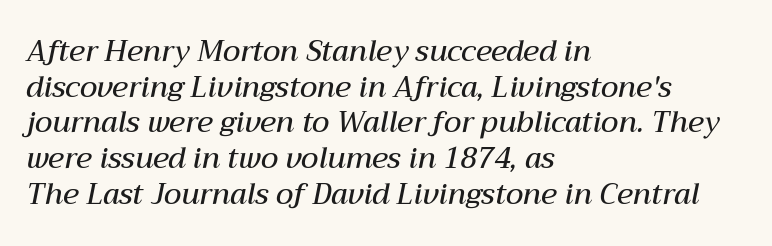
Default kerning and tracking; the words read as compact shapes. Anything drawn beneath the words? Only blank space. A typesetter would call this proportional, since set widths differ per character. Italic: yes, the glyphs are oblique. Is the type bold? Partly — it's a semibold, heavier than regular but not fully bold.
